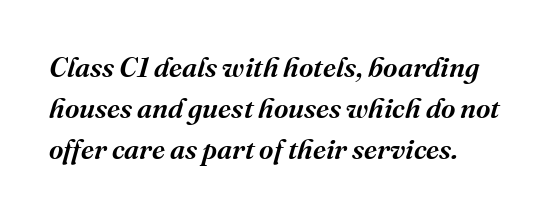
The image shows 28 px semibold serif type, italic (leaning right); set left-aligned, normal line spacing (1.47x), normal letter spacing, not underlined; medium stroke contrast and a medium x-height.
